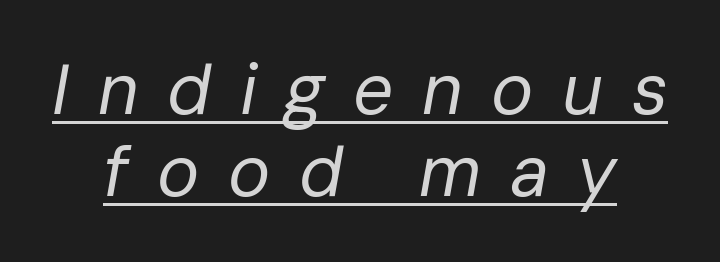
Q: Is the text bold? A: No.
Q: Is the text italic (slanted)? A: Yes, it leans right by about 10 degrees.
Q: Is the text underlined? A: Yes.
Q: How is the paragraph aligned? A: Centered.
Q: Is the spacing between letters normal or unusually wide? A: Unusually wide.
Q: Is the spacing between lines tight, normal or loose? A: Tight.
Q: Width (condensed, normal, or wide)? A: Normal.
Q: Stroke contrast? A: Low.
Q: x-height? A: Medium.
Q: Monospaced? A: No.
